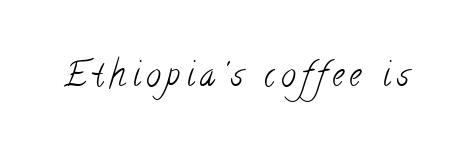
{"bold": "no", "weight": "light", "width": "condensed", "stroke_contrast": "low", "x_height": "small", "monospaced": "no", "underline": "no", "glyph_px": 33}
